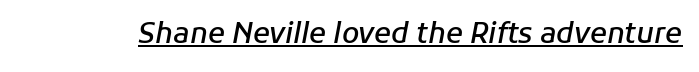
{"italic": "yes", "lean": "right", "slant_degrees": 11, "bold": "semi", "weight": "semibold", "width": "normal", "stroke_contrast": "low", "x_height": "medium", "monospaced": "no", "underline": "yes", "letter_spacing": "normal", "letter_spacing_em": 0.0, "glyph_px": 28}
